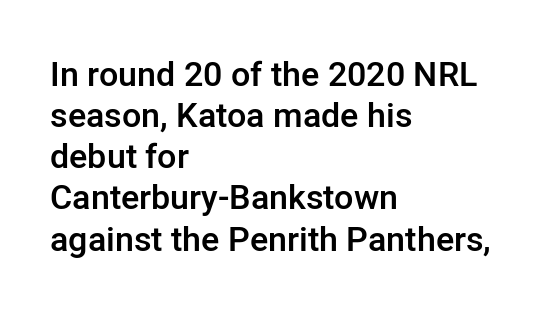
{"serif": "no", "italic": "no", "bold": "semi", "weight": "semibold", "width": "normal", "stroke_contrast": "low", "x_height": "medium", "monospaced": "no", "underline": "no", "align": "left", "line_spacing_ratio": 1.21, "letter_spacing": "normal", "letter_spacing_em": 0.0, "glyph_px": 34}
